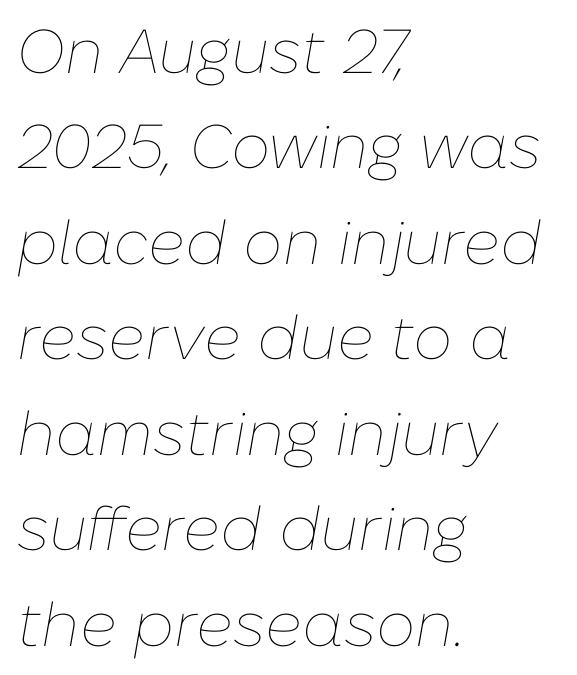
Varying glyph widths throughout — classic text-font behaviour. No word sits above an underline. The text carries the slant typical of an italic or oblique font. Left-aligned paragraph, ragged on the right.
